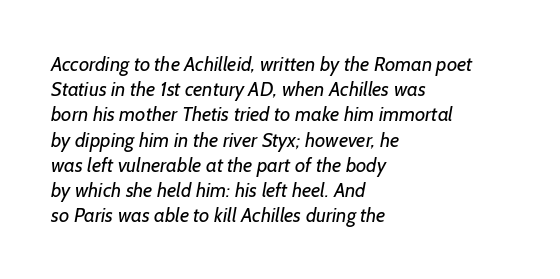
Q: Is the text bold? A: No.
Q: Is the text underlined? A: No.
Q: How is the paragraph aligned? A: Left-aligned.
Q: Is the spacing between letters normal or unusually wide? A: Normal.
Q: Is the spacing between lines tight, normal or loose? A: Normal.
